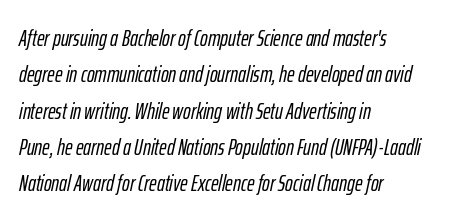
{"italic": "yes", "lean": "right", "slant_degrees": 12, "underline": "no", "align": "left", "line_spacing": "normal", "line_spacing_ratio": 1.58, "letter_spacing": "normal", "letter_spacing_em": 0.0, "glyph_px": 23}
